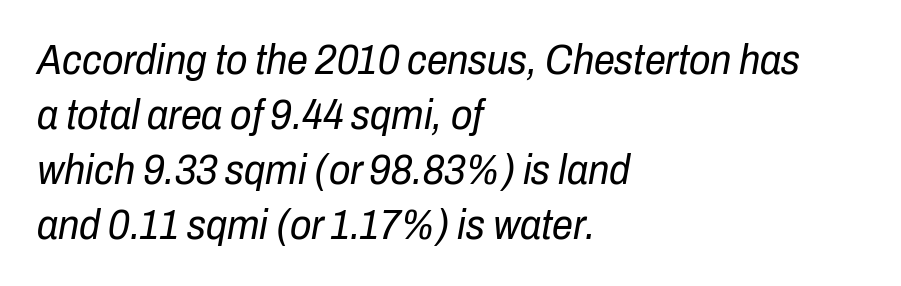
{"italic": "yes", "lean": "right", "slant_degrees": 10, "bold": "no", "weight": "regular", "width": "condensed", "stroke_contrast": "low", "x_height": "medium", "monospaced": "no", "underline": "no", "align": "left", "line_spacing": "normal", "line_spacing_ratio": 1.31, "letter_spacing": "normal", "letter_spacing_em": 0.0, "glyph_px": 42}
